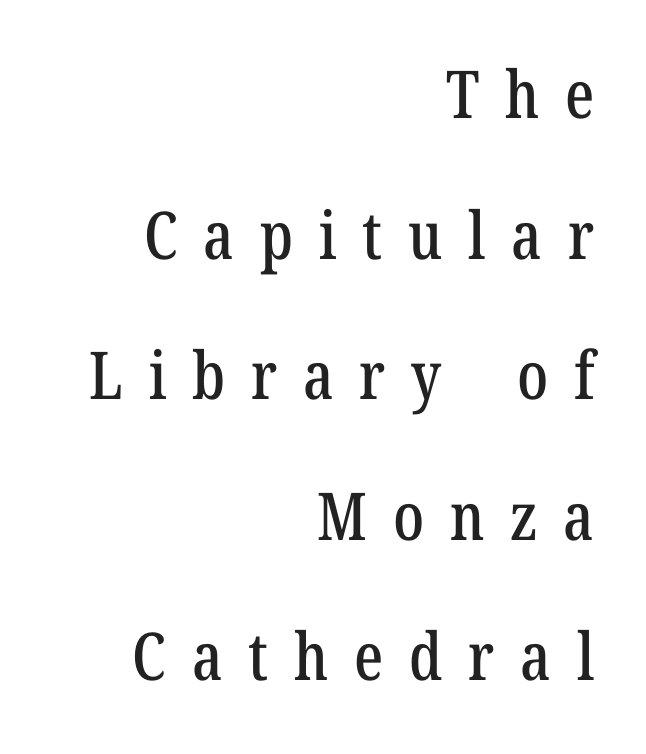
{"serif": "yes", "italic": "no", "width": "condensed", "stroke_contrast": "low", "x_height": "medium", "monospaced": "no", "underline": "no", "align": "right", "line_spacing": "loose", "line_spacing_ratio": 2.13, "letter_spacing": "wide", "letter_spacing_em": 0.39, "glyph_px": 66}
